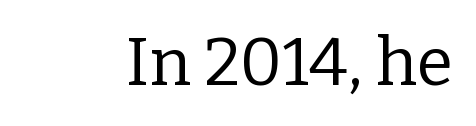
{"serif": "yes", "italic": "no", "bold": "no", "weight": "regular", "width": "normal", "stroke_contrast": "low", "x_height": "medium", "monospaced": "no", "underline": "no", "letter_spacing": "normal", "letter_spacing_em": 0.0, "glyph_px": 66}
